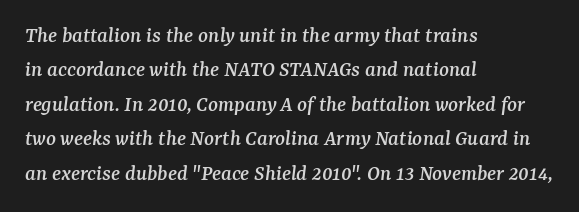
The image shows 23 px text type, italic (leaning right); set left-aligned, normal line spacing (1.5x), normal letter spacing, not underlined.
